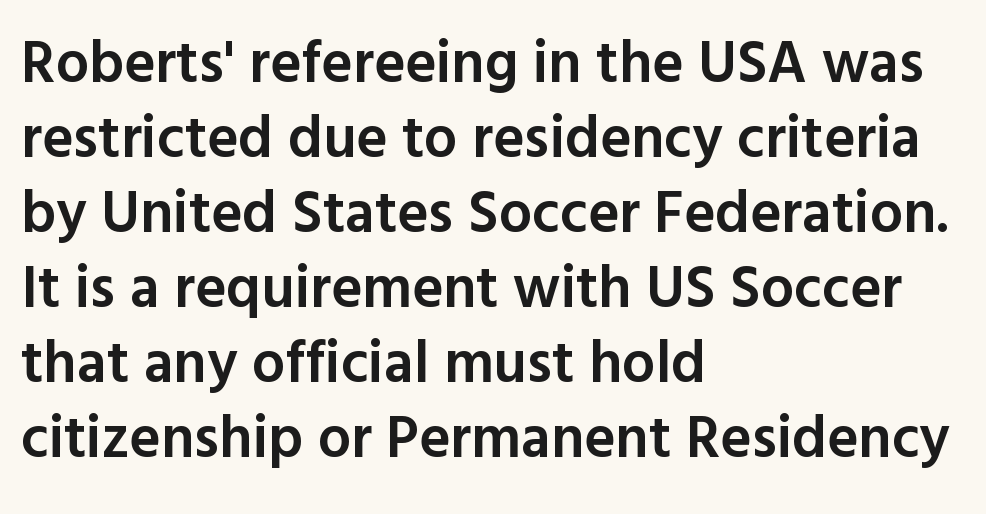
The image shows 59 px semibold sans-serif type, upright; set left-aligned, normal line spacing (1.27x), normal letter spacing, not underlined; a medium x-height.
